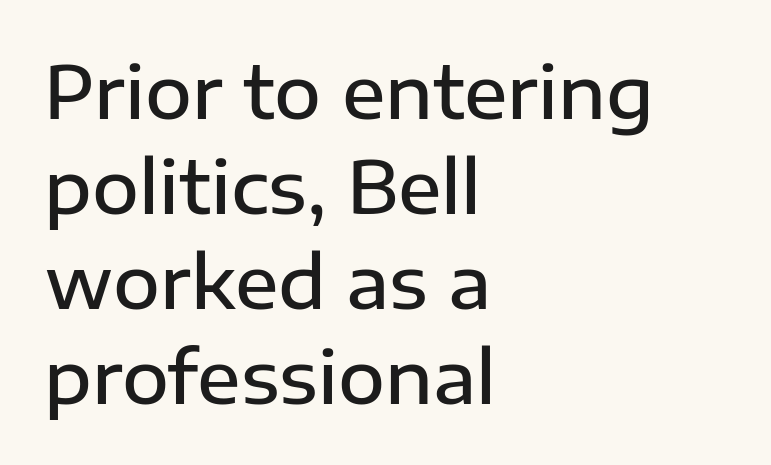
{"serif": "no", "italic": "no", "bold": "semi", "weight": "semibold", "width": "normal", "stroke_contrast": "low", "x_height": "medium", "monospaced": "no", "underline": "no", "align": "left", "line_spacing": "normal", "line_spacing_ratio": 1.32, "letter_spacing": "normal", "letter_spacing_em": 0.0, "glyph_px": 72}
